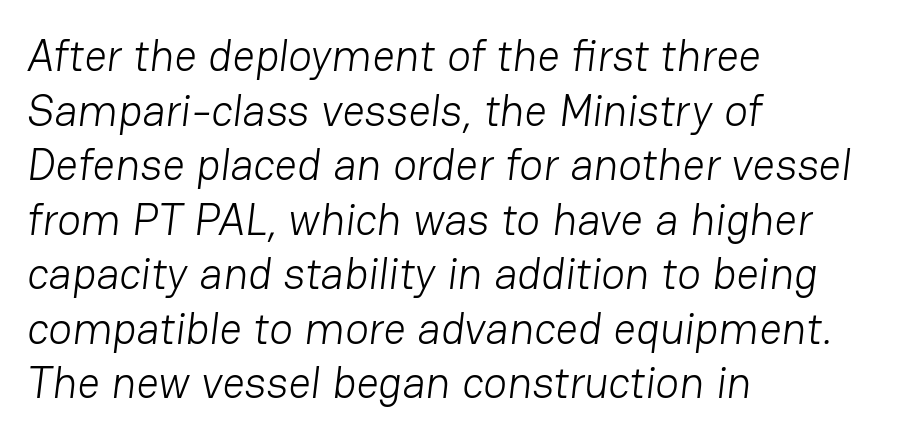
{"serif": "no", "bold": "no", "weight": "light", "width": "normal", "stroke_contrast": "low", "x_height": "medium", "monospaced": "no", "underline": "no", "align": "left", "line_spacing_ratio": 1.24, "letter_spacing": "normal", "letter_spacing_em": 0.0, "glyph_px": 44}
